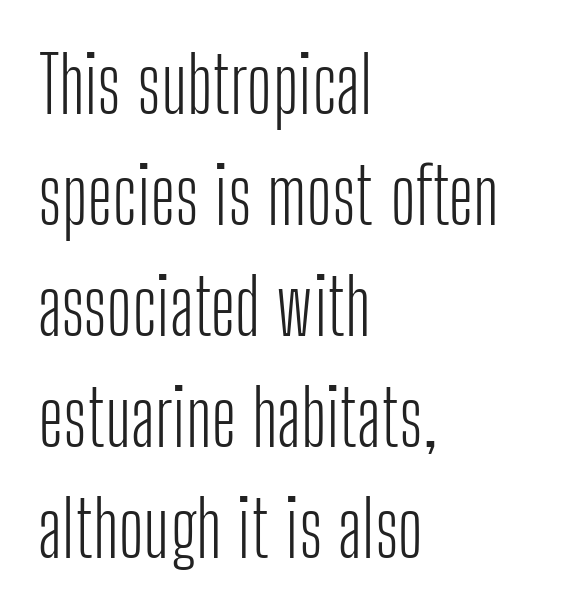
The image shows 77 px light, condensed sans-serif type, upright; set left-aligned, normal line spacing (1.44x), normal letter spacing, not underlined; low stroke contrast and a medium x-height.
